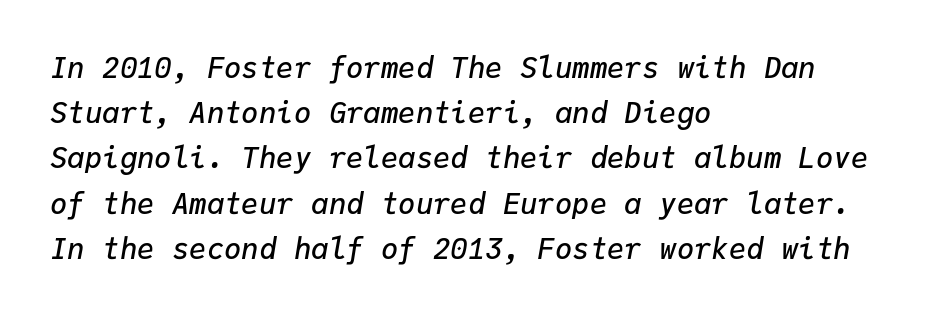
The image shows 29 px semibold type, italic (leaning right), monospaced; set left-aligned, normal line spacing (1.56x), normal letter spacing, not underlined; low stroke contrast and a medium x-height.
